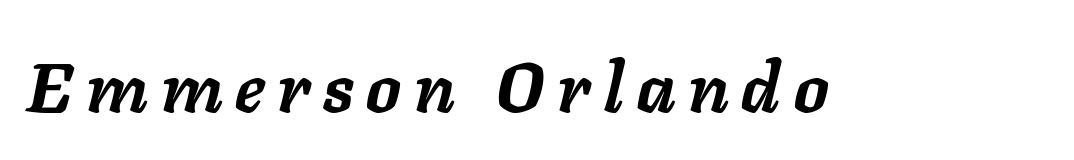
Thick stems and heavy bowls — unmistakably bold. The words here are not underlined. There's an unmistakable incline to the writing here. You could not count columns in this text — the font is proportionally spaced.
